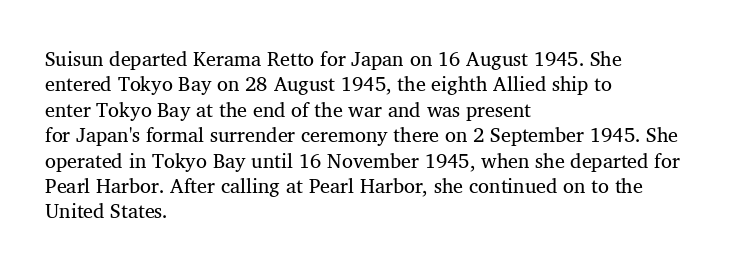
Layout note: lines flush left. The zone under the glyphs is completely vacant. The gaps between neighbouring characters are ordinary and unremarkable. Ascenders rise straight up at ninety degrees. Leading matches the norm, producing a regular column.
